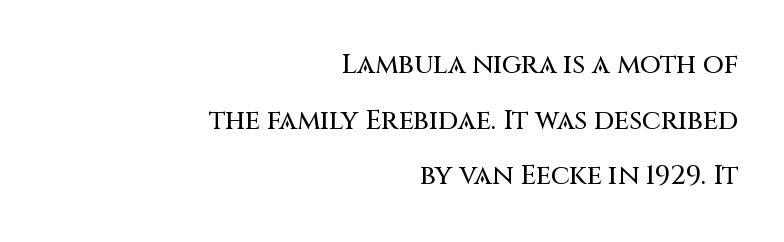
The image shows 27 px text type, upright; set right-aligned, loose line spacing (2.06x), normal letter spacing, not underlined.
